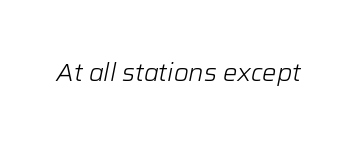
Q: Is the text bold? A: No.
Q: Is the text italic (slanted)? A: Yes, it leans right by about 12 degrees.
Q: Is the text underlined? A: No.
Q: Is the spacing between letters normal or unusually wide? A: Normal.
